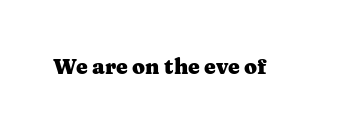
Q: Is the text bold? A: Yes.
Q: Is the text italic (slanted)? A: No, it is upright.
Q: Is the text underlined? A: No.
Q: Is the spacing between letters normal or unusually wide? A: Normal.
